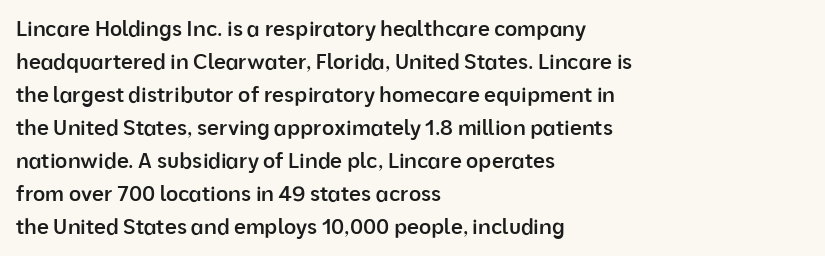
The image shows 21 px text type, upright; set left-aligned, normal line spacing (1.57x), normal letter spacing, not underlined.
